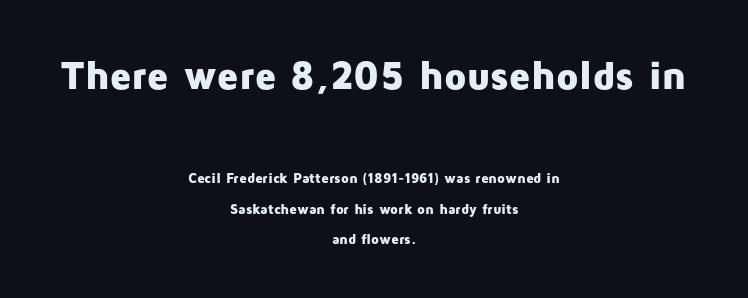
{"serif": "no", "italic": "no", "bold": "yes", "weight": "heavy", "width": "normal", "stroke_contrast": "low", "x_height": "medium", "monospaced": "no", "underline": "no", "align": "center", "line_spacing": "loose", "line_spacing_ratio": 2.18, "letter_spacing": "normal", "letter_spacing_em": 0.0, "larger_block": "first", "size_ratio": 2.86, "glyph_px": 40}
